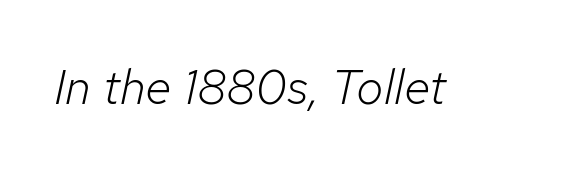
This sample has the flowing, uneven cadence of proportional lettering. Italic? Definitely — the glyphs are oblique. Descenders hang freely into open space. These glyphs show unthickened strokes, regular width or finer. The letters sit at their default tracking, neither squeezed nor spread.
